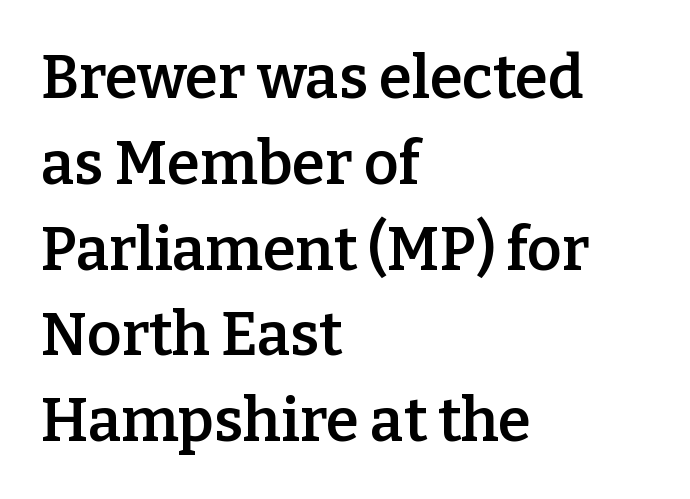
The face used here is proportionally spaced, like ordinary book or web type. Anything drawn beneath the words? Only blank space. Baseline-to-baseline distance is the conventional proportion of letter height. Compared with a centered layout, this one pins lines to the left instead. Short note: letters normally spaced. Heft: intermediate — a semibold.
